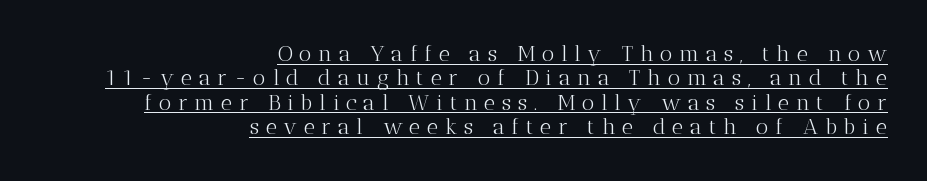
This sample uses expanded letter spacing, leaving extra air between glyphs. Which margin do the lines hug? The right one — the left edge is uneven. These characters rest on top of a visible drawn line. Rendered with straight, roman letterforms.
